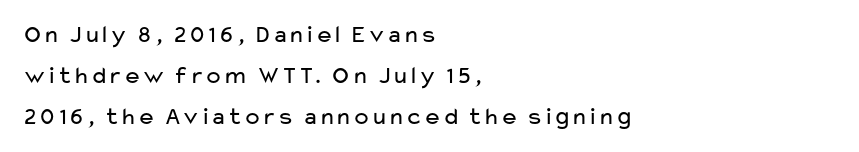
The foot of each line stays bare and open. The tracking reads as untouched default to a designer's eye. Letters have the restrained weight of plain body copy at most. Horizontal bands of white between lines are of average thickness. Italic? Not at all — the glyphs are vertical. A classic flush-left, rag-right setting is used for this passage.
